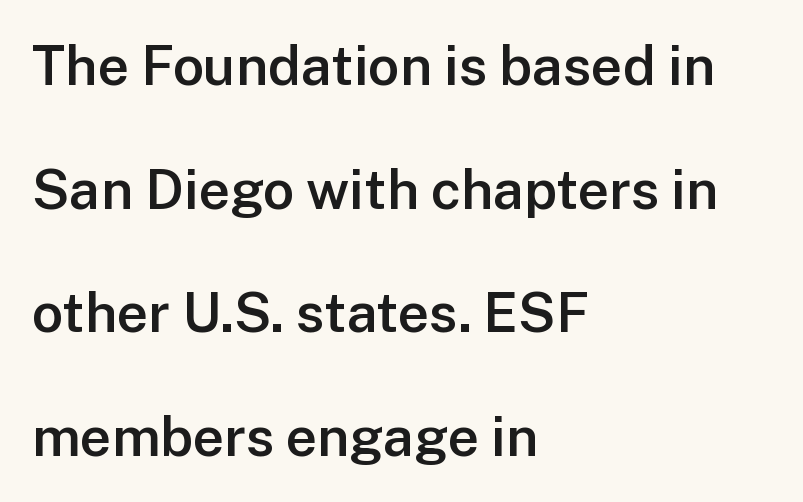
Q: Is the text bold? A: Semi-bold.
Q: Is the text italic (slanted)? A: No, it is upright.
Q: Is the typeface a serif or a sans-serif typeface? A: Sans-serif.
Q: Is the text underlined? A: No.
Q: How is the paragraph aligned? A: Left-aligned.
Q: Is the spacing between letters normal or unusually wide? A: Normal.
Q: Is the spacing between lines tight, normal or loose? A: Loose.
Q: Width (condensed, normal, or wide)? A: Normal.
Q: Stroke contrast? A: Low.
Q: x-height? A: Medium.
Q: Monospaced? A: No.
